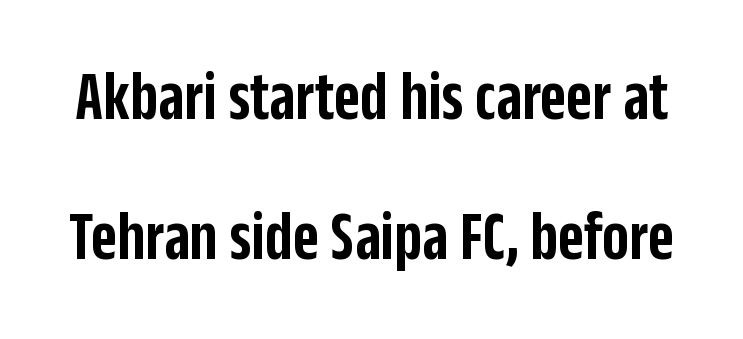
Q: Is the text bold? A: Semi-bold.
Q: Is the text italic (slanted)? A: No, it is upright.
Q: Is the typeface a serif or a sans-serif typeface? A: Sans-serif.
Q: Is the text underlined? A: No.
Q: Is the spacing between letters normal or unusually wide? A: Normal.
Q: Is the spacing between lines tight, normal or loose? A: Loose.
Q: Width (condensed, normal, or wide)? A: Condensed.
Q: Stroke contrast? A: Low.
Q: x-height? A: Large.
Q: Monospaced? A: No.
